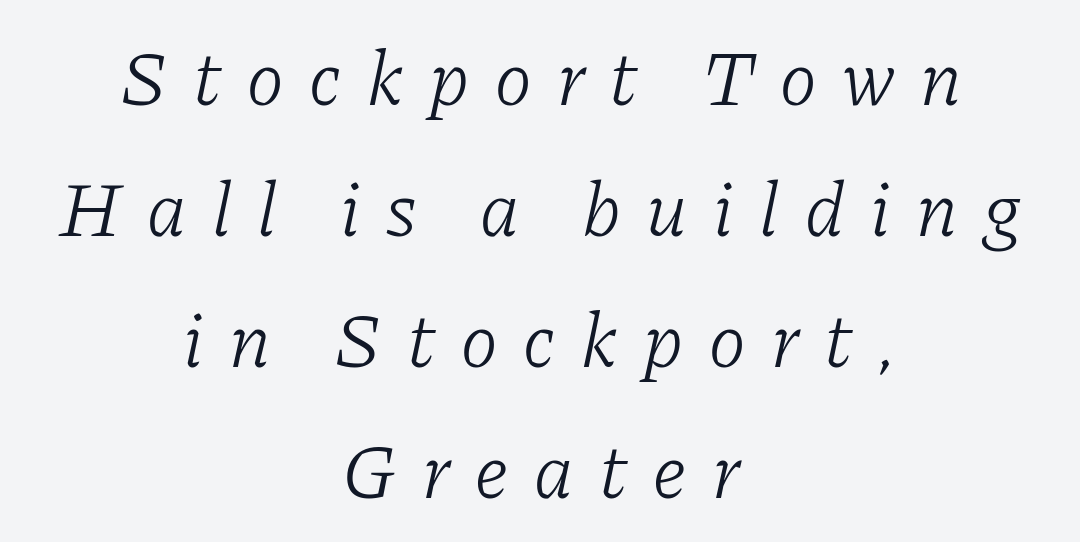
Q: Is the text bold? A: No.
Q: Is the text italic (slanted)? A: Yes, it leans right by about 11 degrees.
Q: Is the typeface a serif or a sans-serif typeface? A: Serif.
Q: Is the text underlined? A: No.
Q: How is the paragraph aligned? A: Centered.
Q: Is the spacing between letters normal or unusually wide? A: Unusually wide.
Q: Is the spacing between lines tight, normal or loose? A: Normal.
Q: Width (condensed, normal, or wide)? A: Normal.
Q: Stroke contrast? A: Low.
Q: x-height? A: Medium.
Q: Monospaced? A: No.
